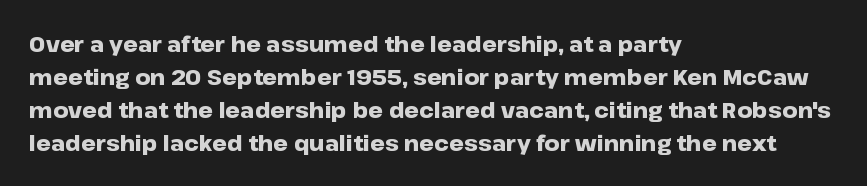
The sample has been set heavy, in full bold. Any mark beneath the type? The region is blank. The ragged edge is on the right, which tells us the setting is flush left. This sample uses plain, unmodified letter spacing. Posture: vertical. Does the leading feel generous? No, just average.
